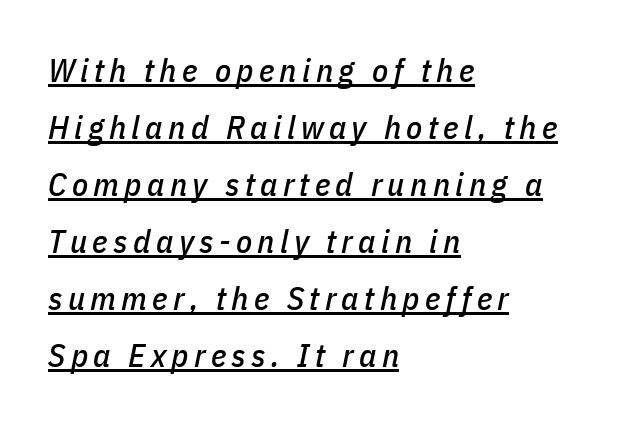
Compared with ordinary roman type, these characters are visibly tilted. Does a line run under the words? Yes, clearly. The ragged edge is on the right, which tells us the setting is flush left. Think of a printed novel: that variable character pitch is what you see here.
